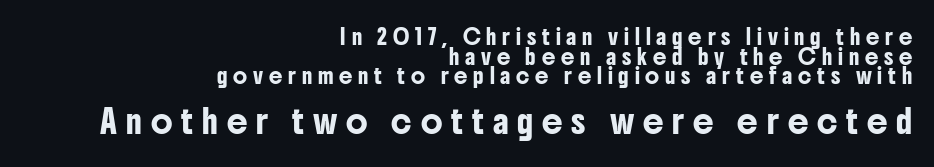
{"italic": "no", "underline": "no", "align": "right", "line_spacing": "normal", "line_spacing_ratio": 1.31, "letter_spacing": "wide", "letter_spacing_em": 0.39, "larger_block": "second", "size_ratio": 1.53, "glyph_px": 23}
